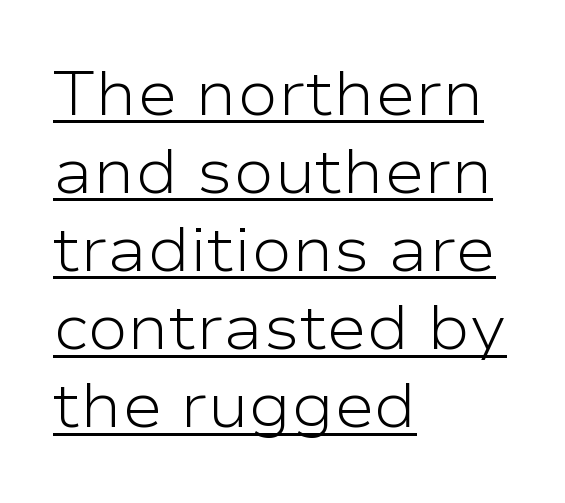
Q: Is the text bold? A: No.
Q: Is the text italic (slanted)? A: No, it is upright.
Q: Is the typeface a serif or a sans-serif typeface? A: Sans-serif.
Q: Is the text underlined? A: Yes.
Q: How is the paragraph aligned? A: Left-aligned.
Q: Is the spacing between letters normal or unusually wide? A: Normal.
Q: Is the spacing between lines tight, normal or loose? A: Normal.
Q: Width (condensed, normal, or wide)? A: Wide.
Q: Stroke contrast? A: Low.
Q: x-height? A: Medium.
Q: Monospaced? A: No.
